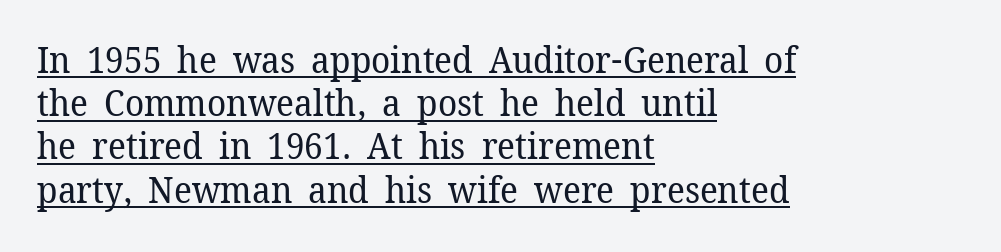
Unbolded letterforms with no extra heft. Notice how a bar underscores the lettering throughout. Looks like regular typesetting: each glyph gets only the width it needs. Typeset ragged right — the left edge is the straight one. Does extra space separate the letters? No, they use regular spacing. Ordinary non-slanted type is in use.
